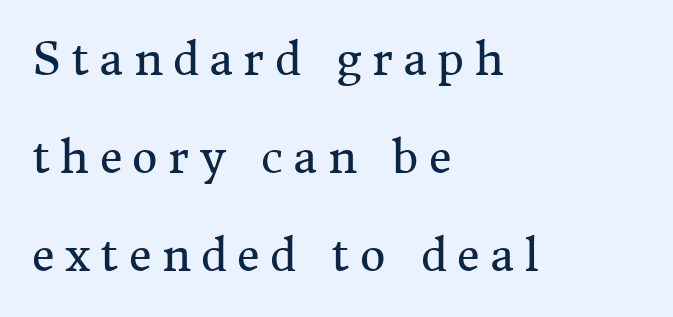
No letter is thick-stroked: the sample isn't bold. The font's upright variant was chosen for this text. Looks like regular typesetting: each glyph gets only the width it needs. The passage is arranged the way most books set body copy — flush left. The rendering uses a large line-height, opening up the rows.
